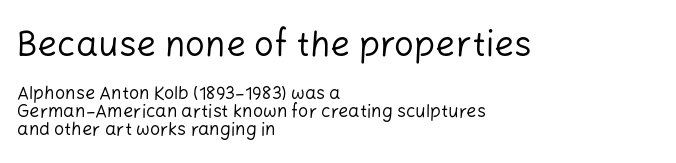
The letters sit at their default tracking, neither squeezed nor spread. Unlike italic type, these characters show no tilt at all. What's the leading like? Squeezed, with rows nearly overlapping. Horizontally, the lines are justified to the leading edge only. The composition opens big and finishes small.
